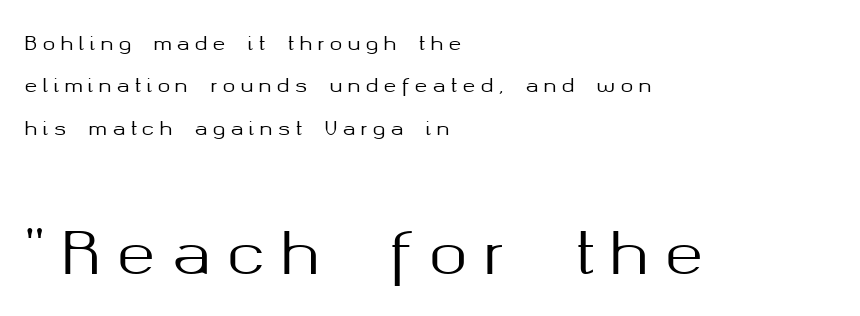
The image shows 58 px sans-serif type, upright; set left-aligned, loose line spacing (2.23x), unusually wide letter spacing (+0.28 em), not underlined; the second (bottom) block is 3.05x larger; medium stroke contrast and a medium x-height.
